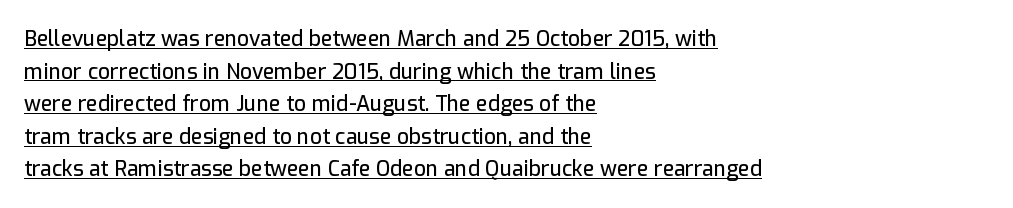
Q: Is the text italic (slanted)? A: No, it is upright.
Q: Is the text underlined? A: Yes.
Q: How is the paragraph aligned? A: Left-aligned.
Q: Is the spacing between letters normal or unusually wide? A: Normal.
Q: Is the spacing between lines tight, normal or loose? A: Normal.
